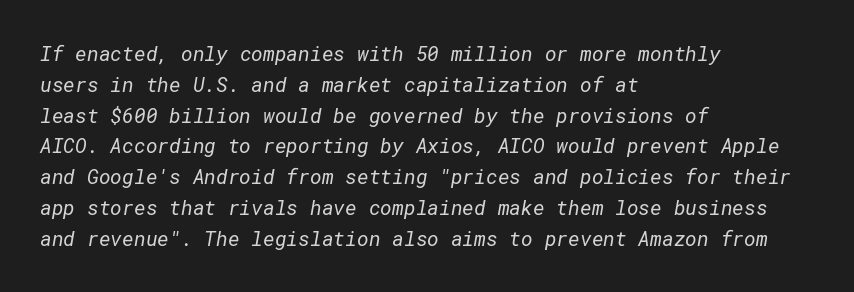
The image shows 20 px text type; set left-aligned, normal line spacing (1.54x), normal letter spacing, not underlined.
